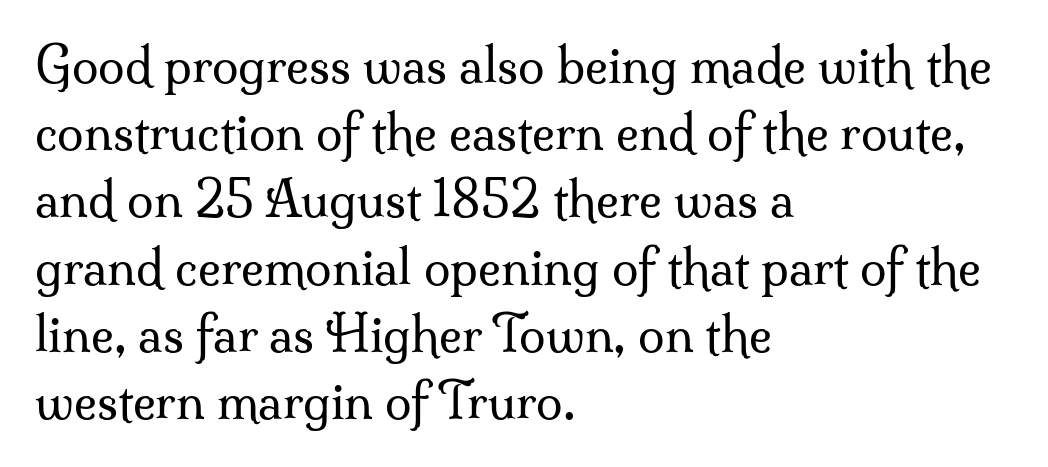
Q: Is the text bold? A: No.
Q: Is the text italic (slanted)? A: No, it is upright.
Q: Is the typeface a serif or a sans-serif typeface? A: Serif.
Q: Is the text underlined? A: No.
Q: How is the paragraph aligned? A: Left-aligned.
Q: Is the spacing between letters normal or unusually wide? A: Normal.
Q: Is the spacing between lines tight, normal or loose? A: Normal.
Q: Width (condensed, normal, or wide)? A: Normal.
Q: Stroke contrast? A: Medium.
Q: x-height? A: Small.
Q: Monospaced? A: No.
